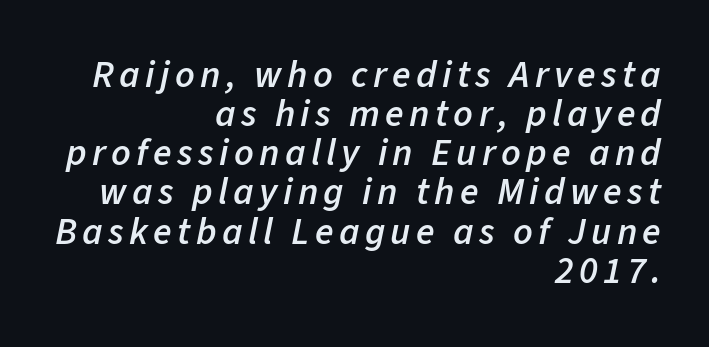
The image shows 38 px semibold type, italic (leaning right); set right-aligned, tight line spacing (1.03x), not underlined; low stroke contrast and a medium x-height.
